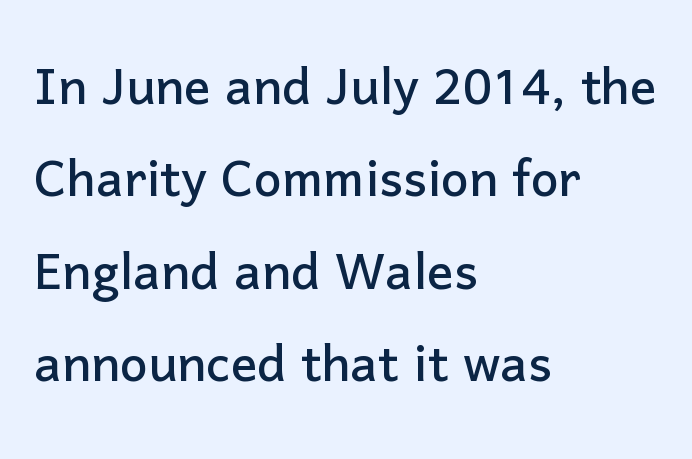
Q: Is the text italic (slanted)? A: No, it is upright.
Q: Is the typeface a serif or a sans-serif typeface? A: Sans-serif.
Q: Is the text underlined? A: No.
Q: How is the paragraph aligned? A: Left-aligned.
Q: Is the spacing between letters normal or unusually wide? A: Normal.
Q: Is the spacing between lines tight, normal or loose? A: Normal.
Q: Width (condensed, normal, or wide)? A: Normal.
Q: Stroke contrast? A: Low.
Q: x-height? A: Medium.
Q: Monospaced? A: No.
